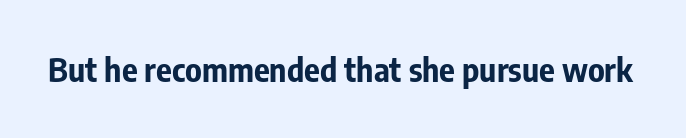
The image shows 33 px bold, condensed sans-serif type, upright; set normal letter spacing, not underlined; low stroke contrast and a medium x-height.
